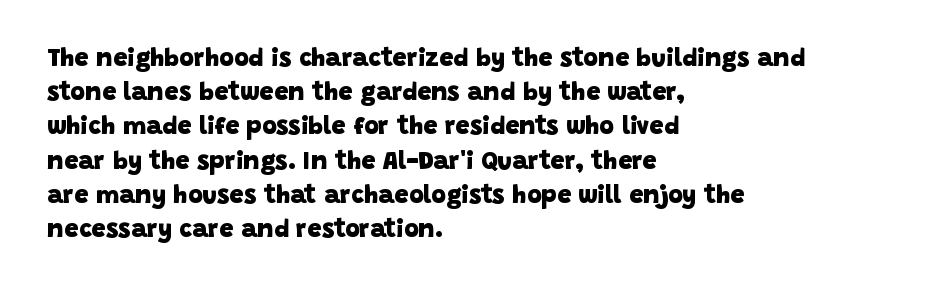
Visually the block forms a straight wall on the left and a jagged coastline on the right. The strokes are fattened all the way to bold. Each row of text sits above clean, open space. Notice how descenders clear the ascenders below comfortably — that's standard leading.
